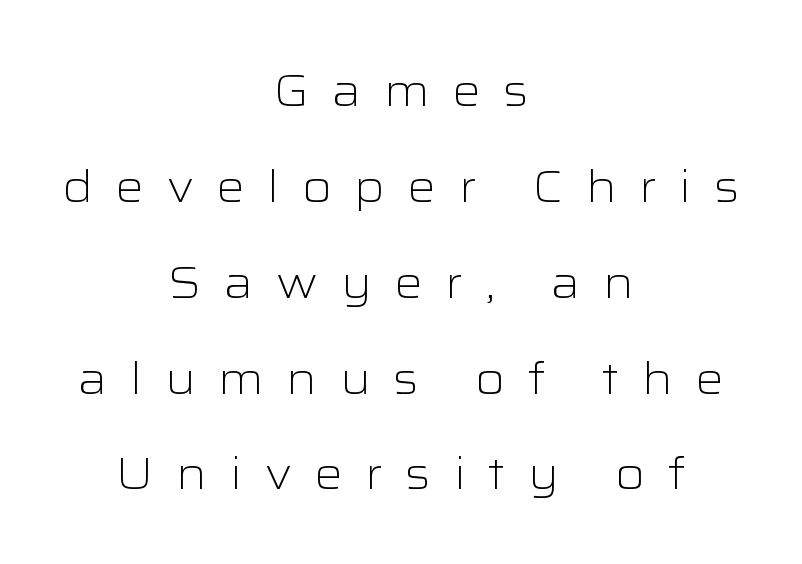
Q: Is the text bold? A: No.
Q: Is the text italic (slanted)? A: No, it is upright.
Q: Is the typeface a serif or a sans-serif typeface? A: Sans-serif.
Q: Is the text underlined? A: No.
Q: How is the paragraph aligned? A: Centered.
Q: Is the spacing between letters normal or unusually wide? A: Unusually wide.
Q: Is the spacing between lines tight, normal or loose? A: Loose.
Q: Width (condensed, normal, or wide)? A: Wide.
Q: Stroke contrast? A: Low.
Q: x-height? A: Medium.
Q: Monospaced? A: No.
